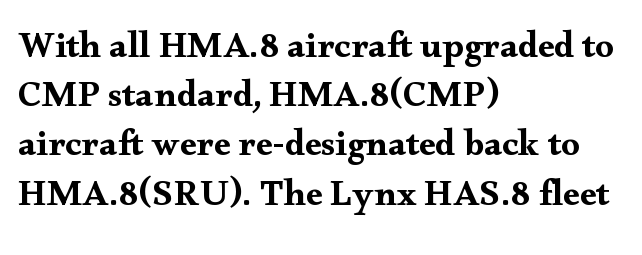
The font family rendered here belongs to the serif group. A roman cut, with each character standing at attention. The block of text has a typical density, with ordinary space between rows. Underline: absent.
